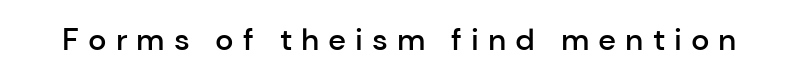
Q: Is the text bold? A: Semi-bold.
Q: Is the text italic (slanted)? A: No, it is upright.
Q: Is the typeface a serif or a sans-serif typeface? A: Sans-serif.
Q: Is the text underlined? A: No.
Q: Is the spacing between letters normal or unusually wide? A: Unusually wide.
Q: Width (condensed, normal, or wide)? A: Normal.
Q: Stroke contrast? A: Low.
Q: x-height? A: Medium.
Q: Monospaced? A: No.
